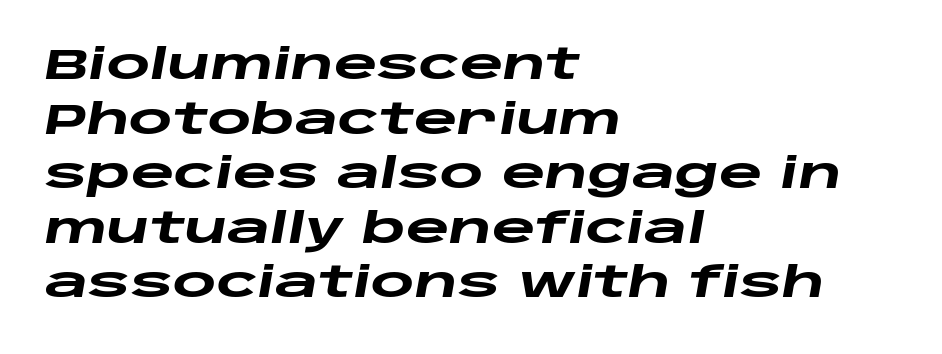
{"italic": "yes", "lean": "right", "slant_degrees": 10, "bold": "yes", "weight": "heavy", "width": "wide", "stroke_contrast": "low", "x_height": "large", "monospaced": "no", "underline": "no", "align": "left", "line_spacing": "normal", "line_spacing_ratio": 1.3, "letter_spacing": "normal", "letter_spacing_em": 0.0, "glyph_px": 42}
